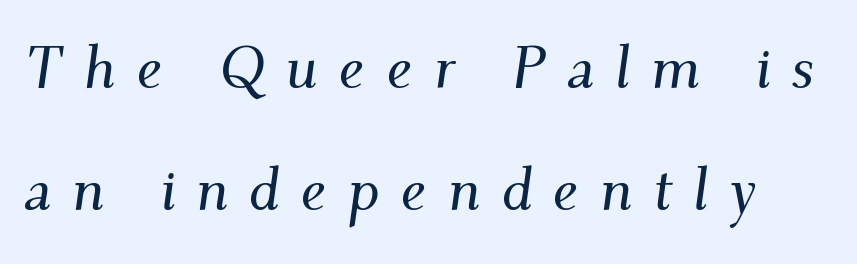
Q: Is the text italic (slanted)? A: Yes, it leans right by about 9 degrees.
Q: Is the typeface a serif or a sans-serif typeface? A: Serif.
Q: Is the text underlined? A: No.
Q: Is the spacing between letters normal or unusually wide? A: Unusually wide.
Q: Is the spacing between lines tight, normal or loose? A: Loose.
Q: Width (condensed, normal, or wide)? A: Normal.
Q: Stroke contrast? A: Medium.
Q: x-height? A: Small.
Q: Monospaced? A: No.
